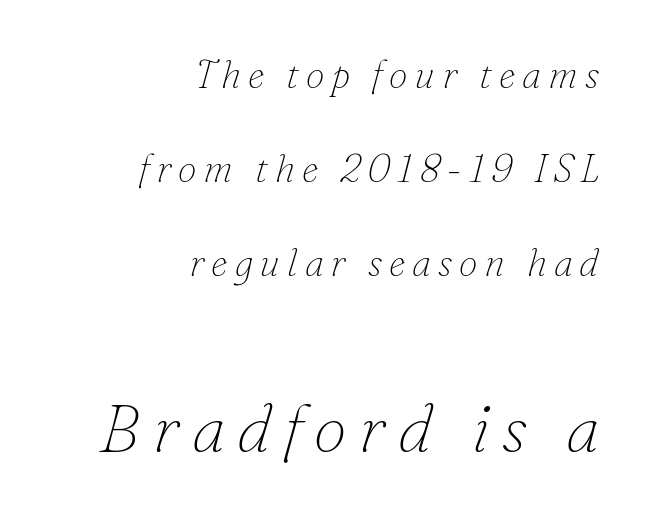
The image shows 67 px thin serif type, italic (leaning right); set right-aligned, loose line spacing (2.48x), not underlined; the second (bottom) block is 1.76x larger; low stroke contrast and a small x-height.
